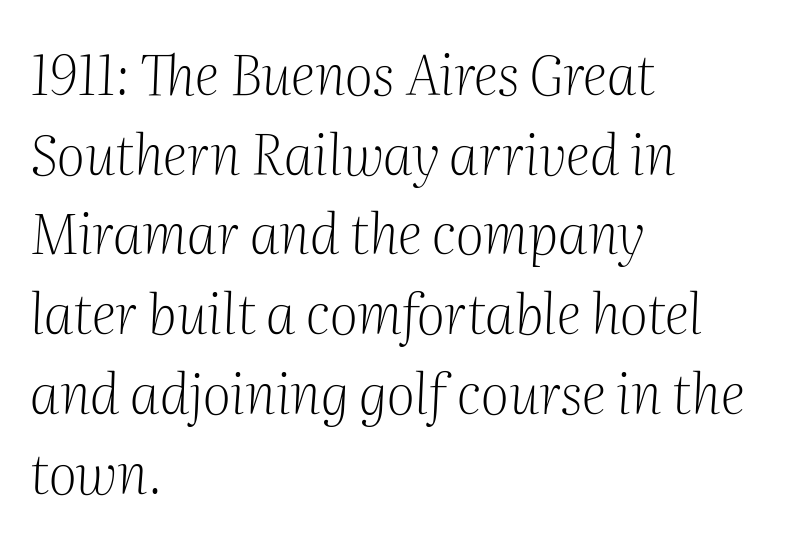
Tracking here is standard; glyphs follow each other at the usual distance. The face used here is seriffed, in the tradition of book romans. Here the designer chose a conventional face with non-uniform glyph widths. Evenly set lines give the paragraph a standard silhouette.
